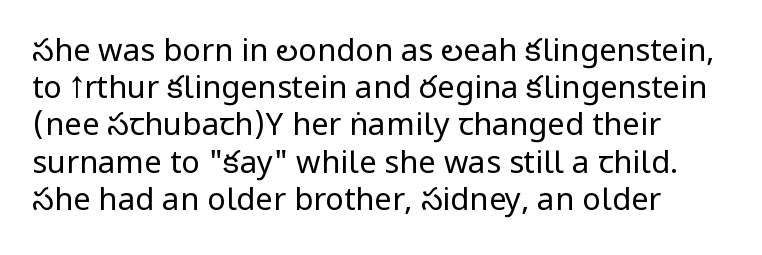
The image shows 31 px regular-weight, condensed sans-serif type, upright; set line spacing 1.2x, normal letter spacing, not underlined; low stroke contrast.
